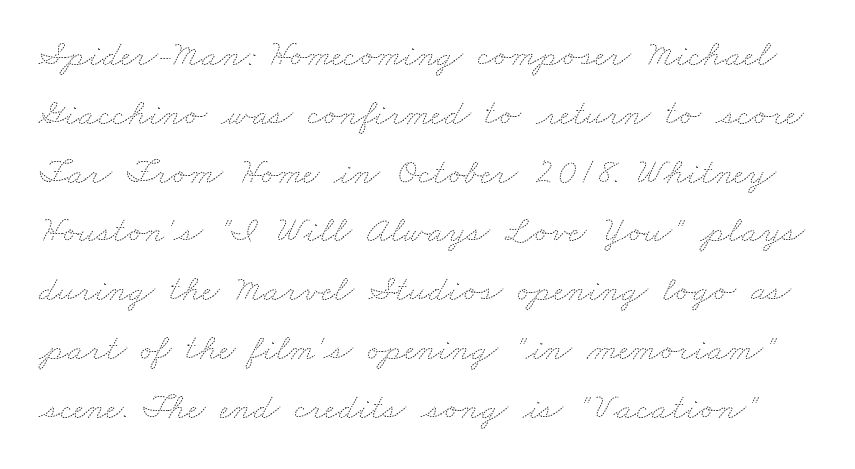
The gap between lines stays unmarked. The passage shown has conventional tracking throughout. Summary of vertical rhythm: regular, with standard interline spacing. Is this a heavy cut? Hardly; it is regular or lighter. Spacing verdict: proportional, widths tailored to each character.
